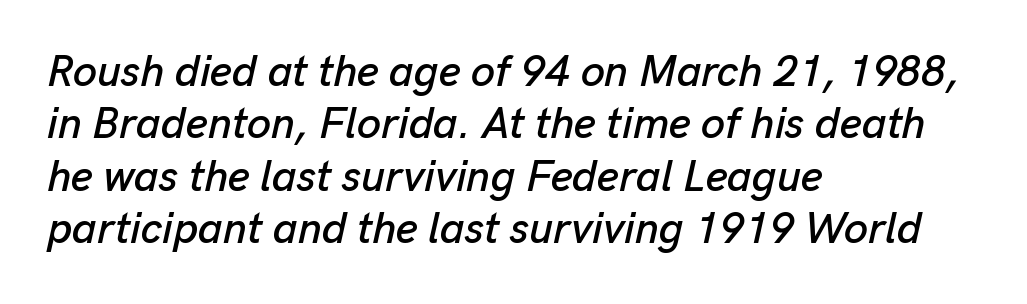
The image shows 43 px text type, italic (leaning right); set left-aligned, line spacing 1.22x, normal letter spacing, not underlined; low stroke contrast and a medium x-height.
